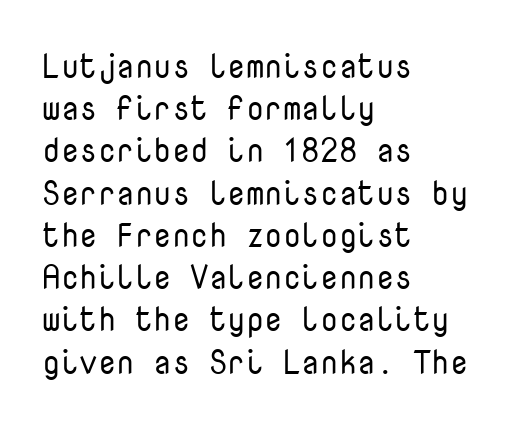
Q: Is the text bold? A: No.
Q: Is the text italic (slanted)? A: No, it is upright.
Q: Is the typeface a serif or a sans-serif typeface? A: Sans-serif.
Q: Is the text underlined? A: No.
Q: How is the paragraph aligned? A: Left-aligned.
Q: Is the spacing between letters normal or unusually wide? A: Normal.
Q: Is the spacing between lines tight, normal or loose? A: Normal.
Q: Width (condensed, normal, or wide)? A: Normal.
Q: Stroke contrast? A: Low.
Q: x-height? A: Medium.
Q: Monospaced? A: Yes.
